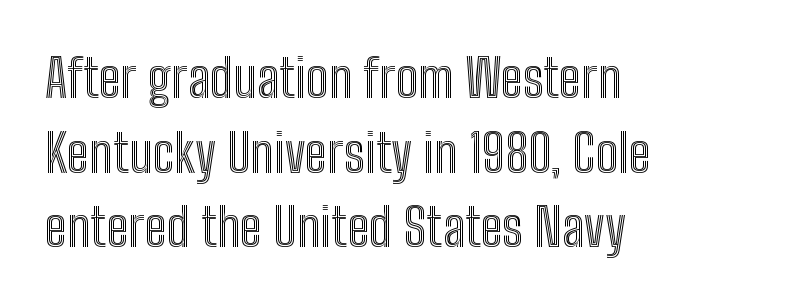
Each letter keeps its own natural width here, so spacing adapts to shape. Default kerning and tracking; the words read as compact shapes. Line beginnings align vertically; line endings do not. The lettering holds an erect, upright posture throughout.
